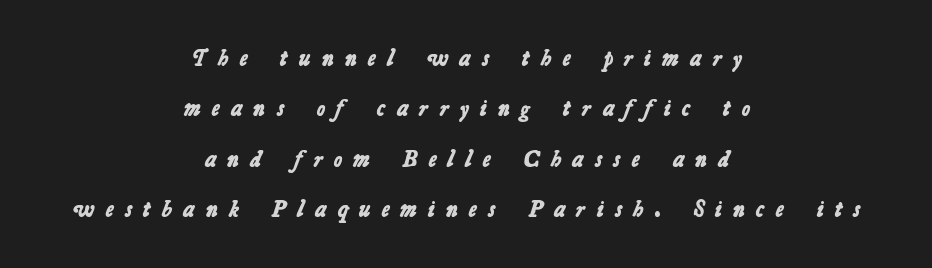
Underlining? Definitely not there. These words are printed bold, with thick strokes throughout. Visually the block forms a symmetrical silhouette, jagged on both flanks. The gaps between neighbouring characters are conspicuously large. If you measured baseline to baseline, you'd find a long distance.
